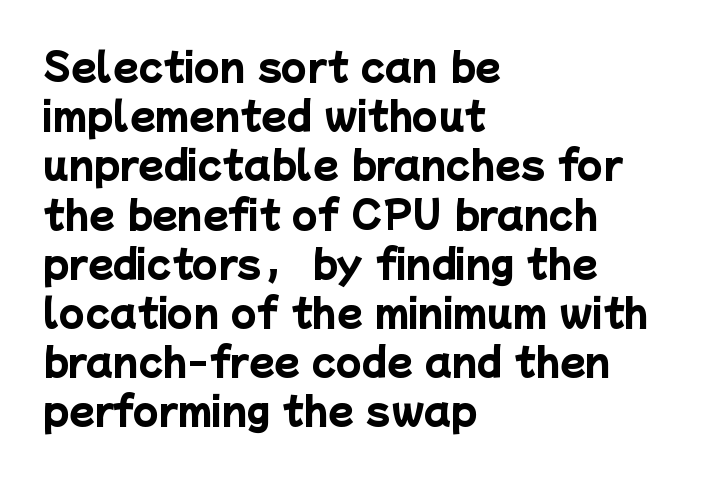
Look at the bottom of the vertical strokes: they stop flat, with no serifs. How are the letters spaced? Ordinarily, with no added tracking. Looks like regular typesetting: each glyph gets only the width it needs. Visually the block forms a straight wall on the left and a jagged coastline on the right. Glance below the letters and you will spot only blank space.
